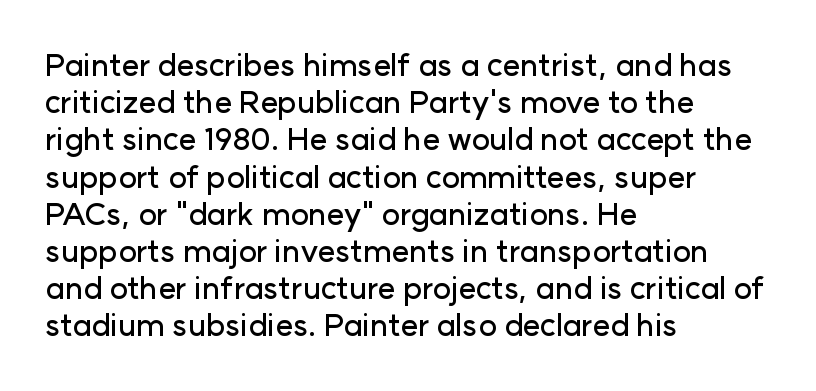
Q: Is the text italic (slanted)? A: No, it is upright.
Q: Is the typeface a serif or a sans-serif typeface? A: Sans-serif.
Q: Is the text underlined? A: No.
Q: How is the paragraph aligned? A: Left-aligned.
Q: Is the spacing between letters normal or unusually wide? A: Normal.
Q: Width (condensed, normal, or wide)? A: Normal.
Q: Stroke contrast? A: Low.
Q: x-height? A: Medium.
Q: Monospaced? A: No.
